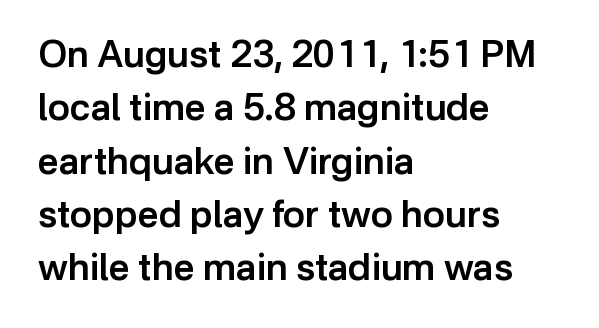
The image shows 37 px semibold sans-serif type, upright; set left-aligned, normal line spacing (1.44x), normal letter spacing, not underlined; low stroke contrast and a medium x-height.
